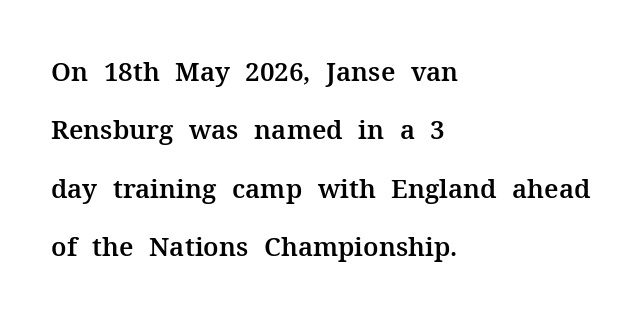
The image shows 26 px text type, upright; set left-aligned, loose line spacing (2.25x), normal letter spacing, not underlined.
